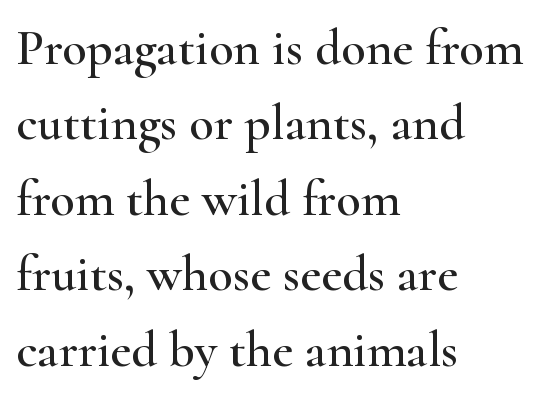
{"serif": "yes", "italic": "no", "width": "wide", "stroke_contrast": "high", "x_height": "small", "monospaced": "no", "underline": "no", "align": "left", "line_spacing": "normal", "line_spacing_ratio": 1.48, "letter_spacing": "normal", "letter_spacing_em": 0.0, "glyph_px": 51}
